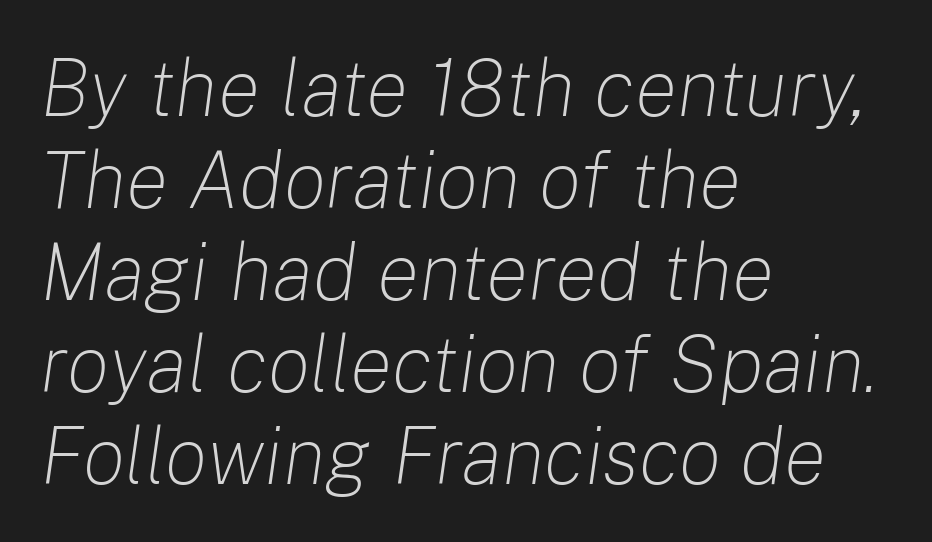
{"italic": "yes", "lean": "right", "slant_degrees": 8, "bold": "no", "weight": "light", "width": "normal", "stroke_contrast": "low", "x_height": "medium", "monospaced": "no", "underline": "no", "align": "left", "line_spacing": "tight", "line_spacing_ratio": 1.15, "letter_spacing": "normal", "letter_spacing_em": 0.0, "glyph_px": 80}
